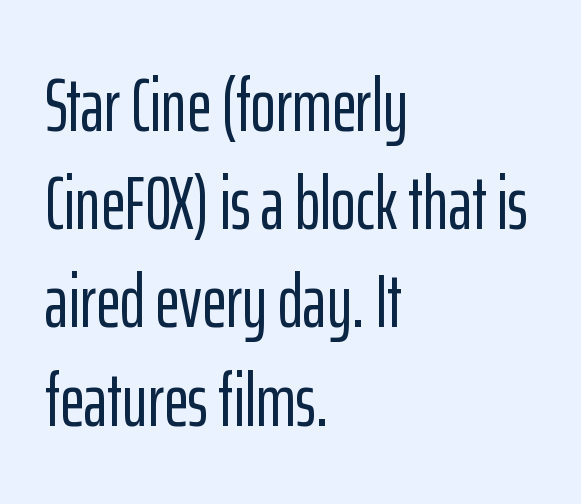
Regarding serifs, this sample does without them. Nope, not italic — everything's standing straight. Think of a printed novel: that variable character pitch is what you see here. Rows of type keep a routine distance in the vertical direction. Spacing between characters is what you'd get straight out of the box.
